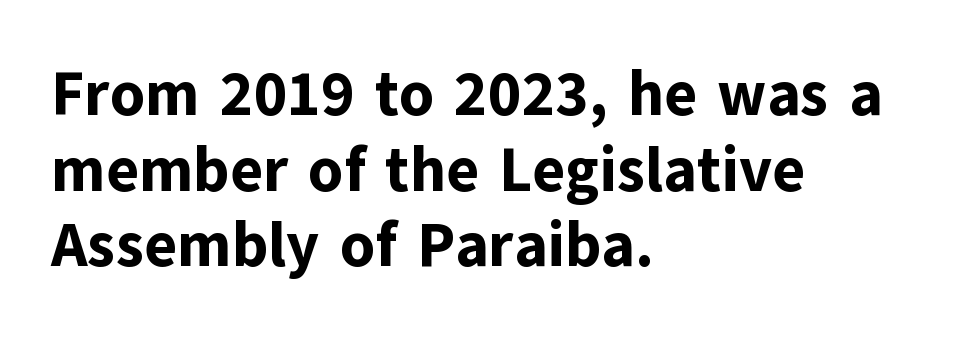
The image shows 62 px bold sans-serif type, upright; set left-aligned, line spacing 1.22x, normal letter spacing, not underlined; low stroke contrast and a medium x-height.
